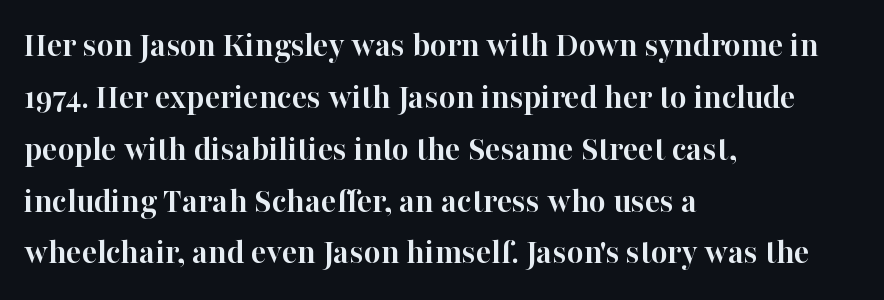
The image shows 36 px semibold serif type, upright; set left-aligned, normal line spacing (1.44x), normal letter spacing, not underlined; high stroke contrast and a medium x-height.
